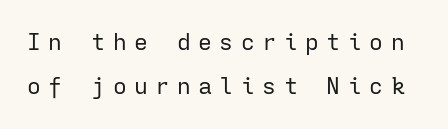
{"italic": "no", "bold": "no", "underline": "no", "line_spacing": "loose", "line_spacing_ratio": 1.92, "letter_spacing": "wide", "letter_spacing_em": 0.33, "glyph_px": 23}
